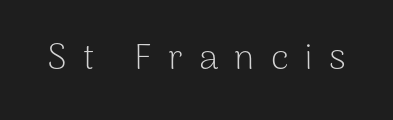
{"serif": "no", "italic": "no", "bold": "no", "weight": "light", "width": "normal", "stroke_contrast": "low", "x_height": "medium", "monospaced": "no", "underline": "no", "letter_spacing": "wide", "letter_spacing_em": 0.44, "glyph_px": 36}
